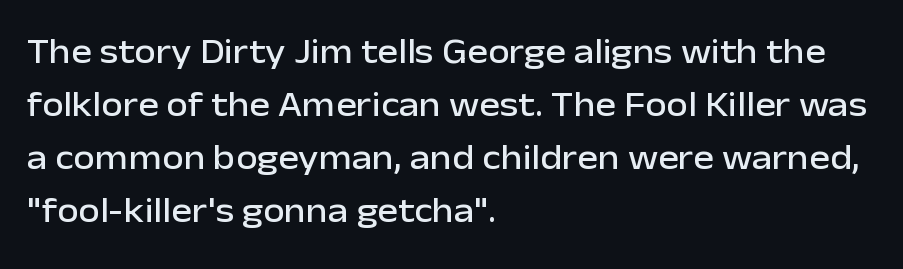
Q: Is the text italic (slanted)? A: No, it is upright.
Q: Is the typeface a serif or a sans-serif typeface? A: Sans-serif.
Q: Is the text underlined? A: No.
Q: How is the paragraph aligned? A: Left-aligned.
Q: Is the spacing between letters normal or unusually wide? A: Normal.
Q: Is the spacing between lines tight, normal or loose? A: Normal.
Q: Width (condensed, normal, or wide)? A: Normal.
Q: Stroke contrast? A: Low.
Q: x-height? A: Medium.
Q: Monospaced? A: No.
